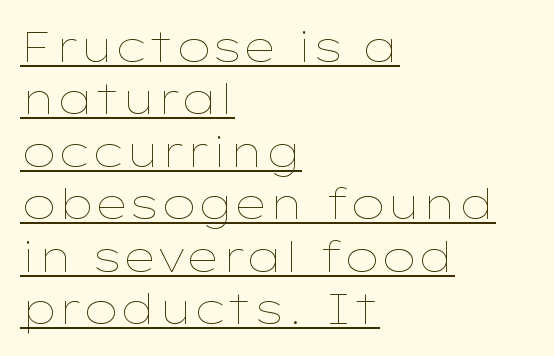
Q: Is the text bold? A: No.
Q: Is the text italic (slanted)? A: No, it is upright.
Q: Is the text underlined? A: Yes.
Q: How is the paragraph aligned? A: Left-aligned.
Q: Is the spacing between letters normal or unusually wide? A: Normal.
Q: Is the spacing between lines tight, normal or loose? A: Normal.
Q: Width (condensed, normal, or wide)? A: Wide.
Q: Stroke contrast? A: Low.
Q: x-height? A: Medium.
Q: Monospaced? A: No.
